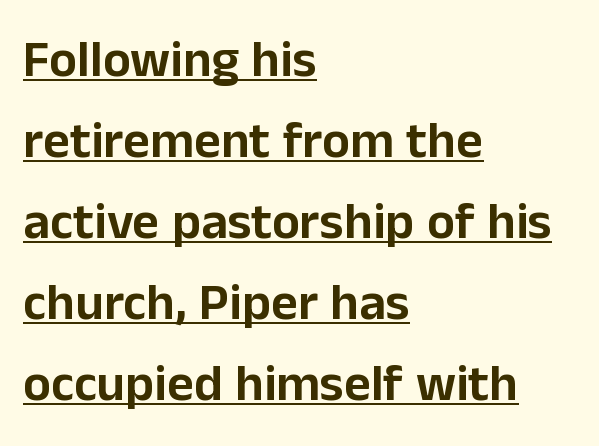
Q: Is the text italic (slanted)? A: No, it is upright.
Q: Is the typeface a serif or a sans-serif typeface? A: Sans-serif.
Q: Is the text underlined? A: Yes.
Q: How is the paragraph aligned? A: Left-aligned.
Q: Is the spacing between letters normal or unusually wide? A: Normal.
Q: Is the spacing between lines tight, normal or loose? A: Normal.
Q: Width (condensed, normal, or wide)? A: Normal.
Q: Stroke contrast? A: Low.
Q: x-height? A: Medium.
Q: Monospaced? A: No.
